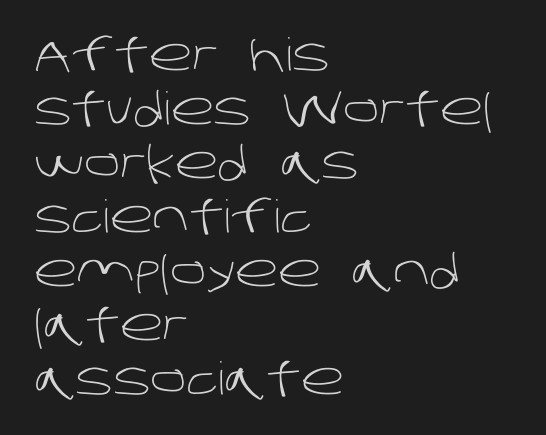
{"serif": "no", "bold": "no", "weight": "light", "width": "normal", "stroke_contrast": "low", "x_height": "large", "monospaced": "no", "underline": "no", "align": "left", "line_spacing_ratio": 1.2, "letter_spacing": "normal", "letter_spacing_em": 0.0, "glyph_px": 45}
